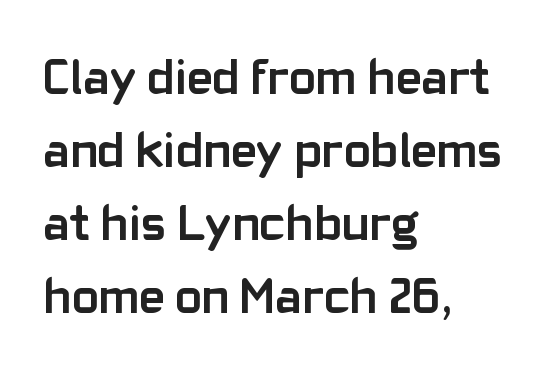
One glance says typical: line gaps are just what's usual. The lettering holds an erect, upright posture throughout. A typesetter would call this zero additional tracking. Each glyph is drawn with heavy, bold strokes.
